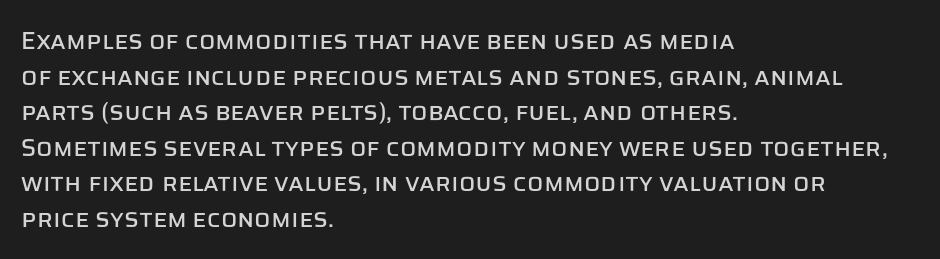
Q: Is the text italic (slanted)? A: No, it is upright.
Q: Is the text underlined? A: No.
Q: How is the paragraph aligned? A: Left-aligned.
Q: Is the spacing between letters normal or unusually wide? A: Normal.
Q: Is the spacing between lines tight, normal or loose? A: Normal.
